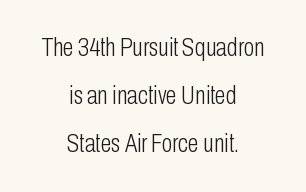
Q: Is the text bold? A: No.
Q: Is the text italic (slanted)? A: No, it is upright.
Q: Is the text underlined? A: No.
Q: How is the paragraph aligned? A: Centered.
Q: Is the spacing between letters normal or unusually wide? A: Normal.
Q: Is the spacing between lines tight, normal or loose? A: Loose.
